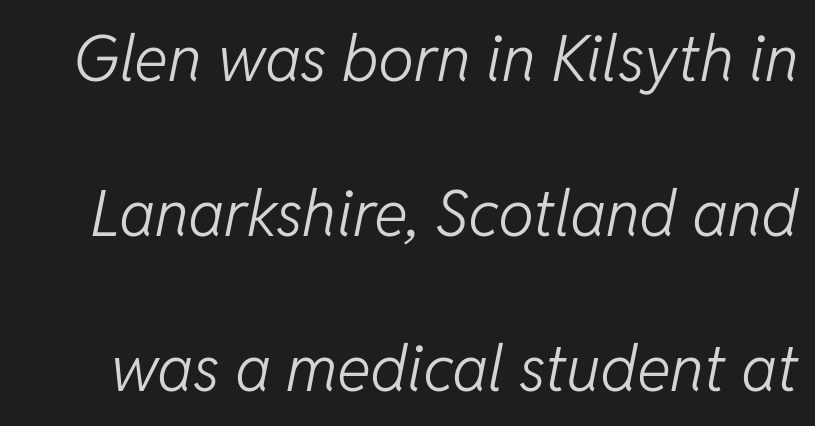
{"italic": "yes", "lean": "right", "slant_degrees": 11, "bold": "no", "weight": "light", "width": "normal", "stroke_contrast": "low", "x_height": "medium", "monospaced": "no", "underline": "no", "line_spacing": "loose", "line_spacing_ratio": 2.42, "letter_spacing": "normal", "letter_spacing_em": 0.0, "glyph_px": 64}
